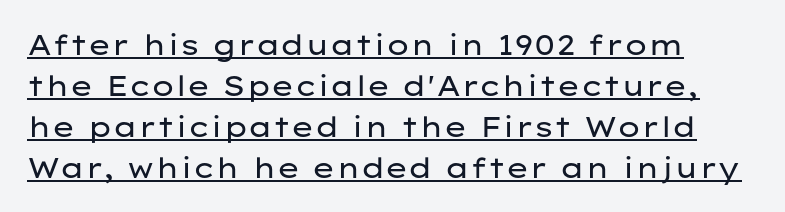
Q: Is the text bold? A: No.
Q: Is the text italic (slanted)? A: No, it is upright.
Q: Is the typeface a serif or a sans-serif typeface? A: Sans-serif.
Q: Is the text underlined? A: Yes.
Q: How is the paragraph aligned? A: Left-aligned.
Q: Is the spacing between letters normal or unusually wide? A: Normal.
Q: Is the spacing between lines tight, normal or loose? A: Normal.
Q: Width (condensed, normal, or wide)? A: Wide.
Q: Stroke contrast? A: Low.
Q: x-height? A: Medium.
Q: Monospaced? A: No.
